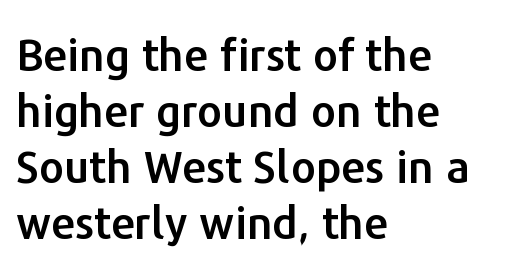
Q: Is the text italic (slanted)? A: No, it is upright.
Q: Is the typeface a serif or a sans-serif typeface? A: Sans-serif.
Q: Is the text underlined? A: No.
Q: How is the paragraph aligned? A: Left-aligned.
Q: Is the spacing between letters normal or unusually wide? A: Normal.
Q: Is the spacing between lines tight, normal or loose? A: Normal.
Q: Width (condensed, normal, or wide)? A: Normal.
Q: Stroke contrast? A: Low.
Q: x-height? A: Medium.
Q: Monospaced? A: No.
